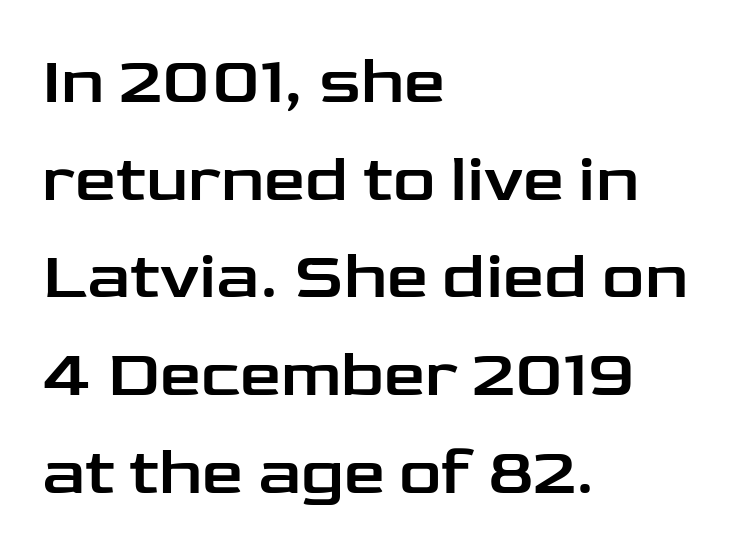
Typographically, this falls in the sans-serif category. Is there any slant? The stems are plumb. Which margin do the lines hug? The left one — the right edge is uneven. Underlining? Definitely not there.
